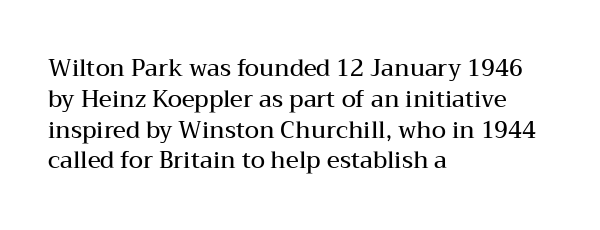
The image shows 23 px text type, upright; set left-aligned, normal line spacing (1.34x), normal letter spacing, not underlined.
